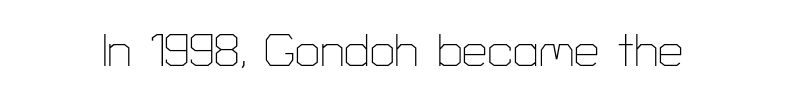
{"serif": "no", "italic": "no", "bold": "no", "weight": "thin", "width": "normal", "stroke_contrast": "low", "x_height": "medium", "monospaced": "no", "underline": "no", "letter_spacing": "normal", "letter_spacing_em": 0.0, "glyph_px": 45}
